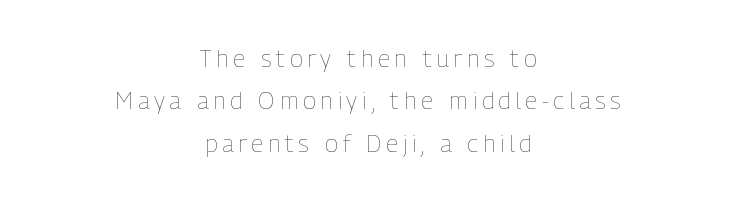
{"italic": "no", "bold": "no", "underline": "no", "align": "center", "line_spacing_ratio": 1.77, "letter_spacing": "wide", "letter_spacing_em": 0.2, "glyph_px": 24}
